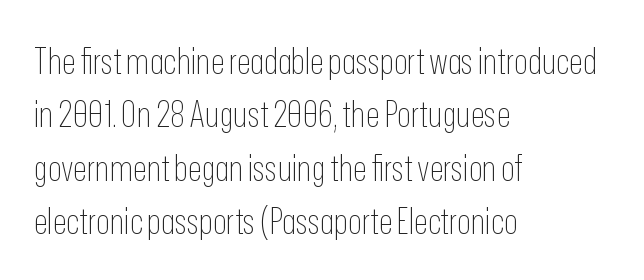
Which margin do the lines hug? The left one — the right edge is uneven. This sample keeps an unexceptional amount of space between lines. The foot of each line stays bare and open. A sans-serif font was chosen for this passage. Looks like regular typesetting: each glyph gets only the width it needs.
